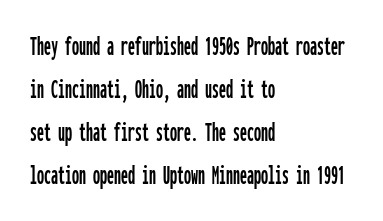
Q: Is the text italic (slanted)? A: No, it is upright.
Q: Is the typeface a serif or a sans-serif typeface? A: Sans-serif.
Q: Is the text underlined? A: No.
Q: How is the paragraph aligned? A: Left-aligned.
Q: Is the spacing between letters normal or unusually wide? A: Normal.
Q: Is the spacing between lines tight, normal or loose? A: Normal.
Q: Width (condensed, normal, or wide)? A: Condensed.
Q: Stroke contrast? A: Low.
Q: x-height? A: Medium.
Q: Monospaced? A: Yes.
